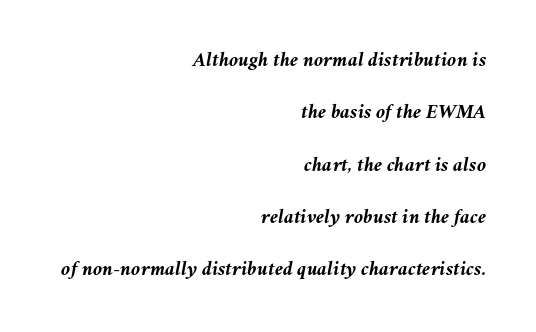
Q: Is the text bold? A: Yes.
Q: Is the text italic (slanted)? A: Yes, it leans right by about 11 degrees.
Q: Is the text underlined? A: No.
Q: How is the paragraph aligned? A: Right-aligned.
Q: Is the spacing between letters normal or unusually wide? A: Normal.
Q: Is the spacing between lines tight, normal or loose? A: Loose.
